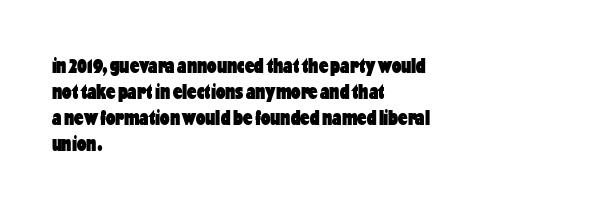
The strokes are fattened all the way to bold. Visually the block forms a straight wall on the left and a jagged coastline on the right. A typesetter would mark this as roman, not italic. The words here are not underlined.
